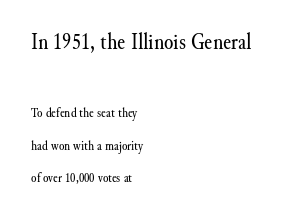
Q: Is the text bold? A: No.
Q: Is the text italic (slanted)? A: No, it is upright.
Q: Is the text underlined? A: No.
Q: How is the paragraph aligned? A: Left-aligned.
Q: Is the spacing between letters normal or unusually wide? A: Normal.
Q: Is the spacing between lines tight, normal or loose? A: Loose.
Q: Which block of text is set in a larger size, the first (top) or the second (bottom)? A: The first (top) one.
